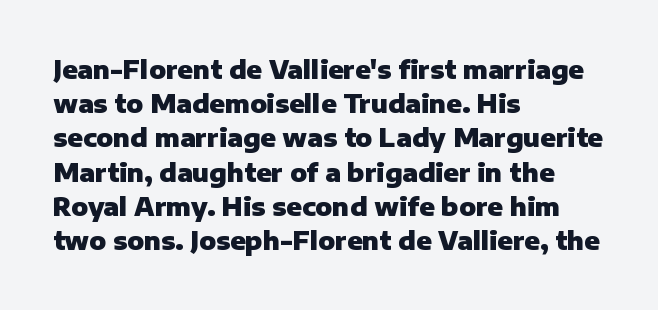
Q: Is the text bold? A: Yes.
Q: Is the text italic (slanted)? A: No, it is upright.
Q: Is the text underlined? A: No.
Q: How is the paragraph aligned? A: Left-aligned.
Q: Is the spacing between letters normal or unusually wide? A: Normal.
Q: Is the spacing between lines tight, normal or loose? A: Normal.
